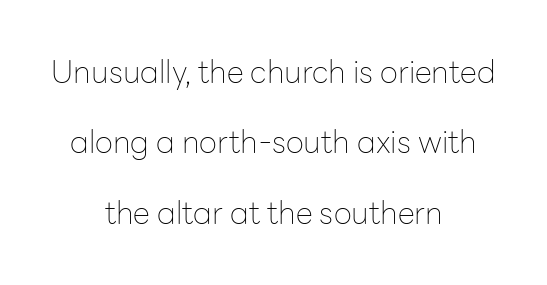
The paragraph shown floats in the horizontal middle. The characters are drawn with everyday or finer stroke widths. No feet cap the strokes, marking this as sans-serif type. Characters follow at the spacing the type designer built in. Proportional: the letters do not fall into vertical columns.
